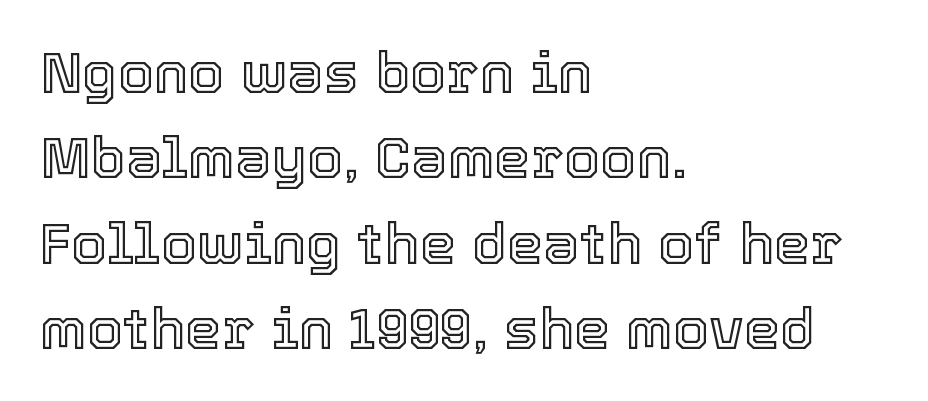
{"italic": "no", "width": "normal", "x_height": "medium", "monospaced": "no", "underline": "no", "align": "left", "line_spacing": "normal", "line_spacing_ratio": 1.47, "letter_spacing": "normal", "letter_spacing_em": 0.0, "glyph_px": 58}
